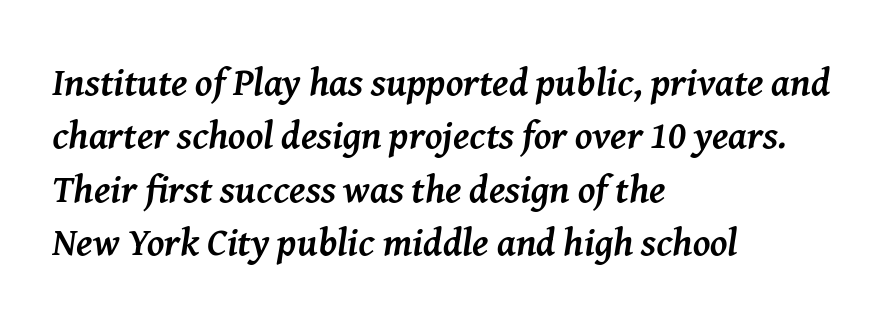
Q: Is the text bold? A: Yes.
Q: Is the text italic (slanted)? A: Yes, it leans right by about 8 degrees.
Q: Is the typeface a serif or a sans-serif typeface? A: Serif.
Q: Is the text underlined? A: No.
Q: How is the paragraph aligned? A: Left-aligned.
Q: Is the spacing between letters normal or unusually wide? A: Normal.
Q: Is the spacing between lines tight, normal or loose? A: Normal.
Q: Width (condensed, normal, or wide)? A: Normal.
Q: Stroke contrast? A: Medium.
Q: x-height? A: Medium.
Q: Monospaced? A: No.
